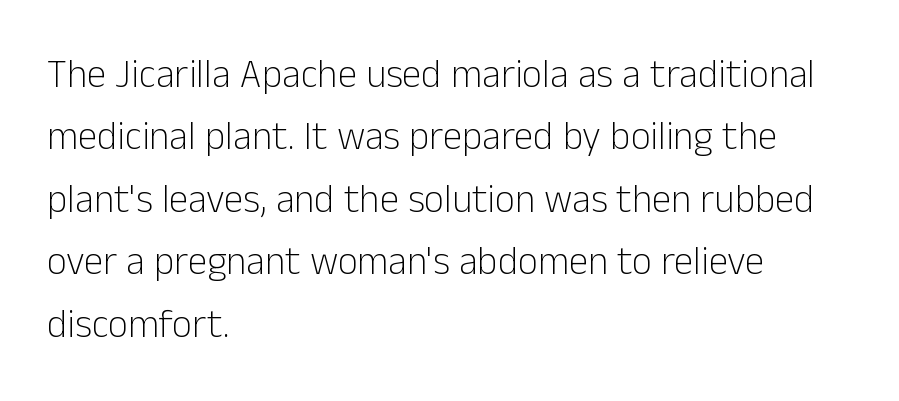
The image shows 39 px light sans-serif type, upright; set left-aligned, normal line spacing (1.6x), normal letter spacing, not underlined; low stroke contrast and a medium x-height.
